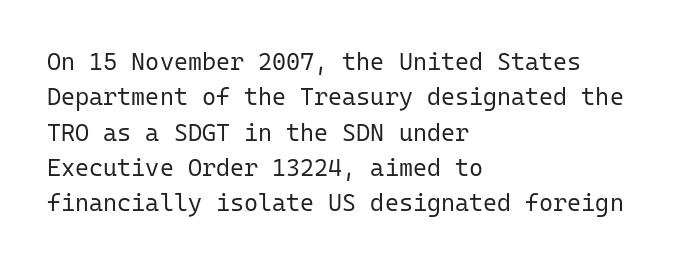
Q: Is the text bold? A: No.
Q: Is the text italic (slanted)? A: No, it is upright.
Q: Is the text underlined? A: No.
Q: How is the paragraph aligned? A: Left-aligned.
Q: Is the spacing between letters normal or unusually wide? A: Normal.
Q: Is the spacing between lines tight, normal or loose? A: Normal.
